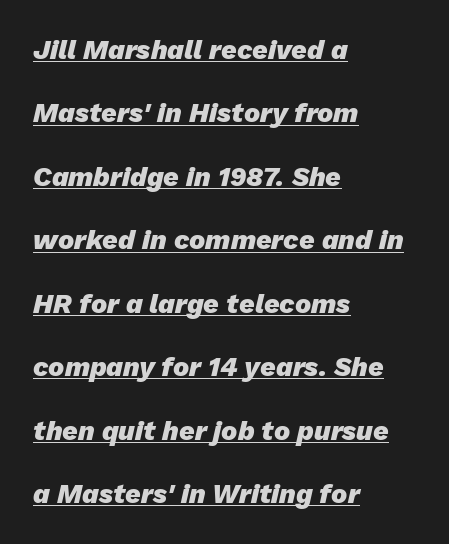
The image shows 27 px bold type, italic (leaning right); set left-aligned, loose line spacing (2.35x), normal letter spacing, underlined.
